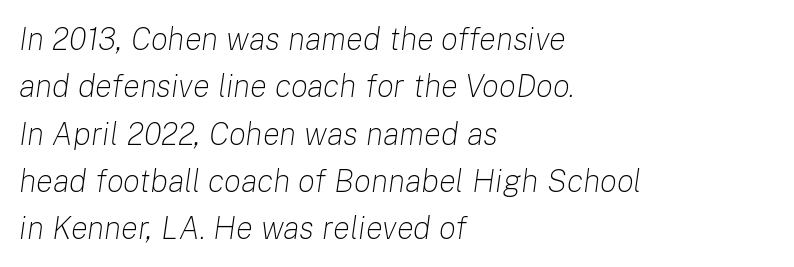
The specimen reads as italic at a glance. Rule under the text: the space is simply empty. Inter-character spacing is left at the font's built-in metrics. Leftover space on each line is placed entirely after the last word. Here the designer chose a conventional face with non-uniform glyph widths. The block of text has a typical density, with ordinary space between rows.
